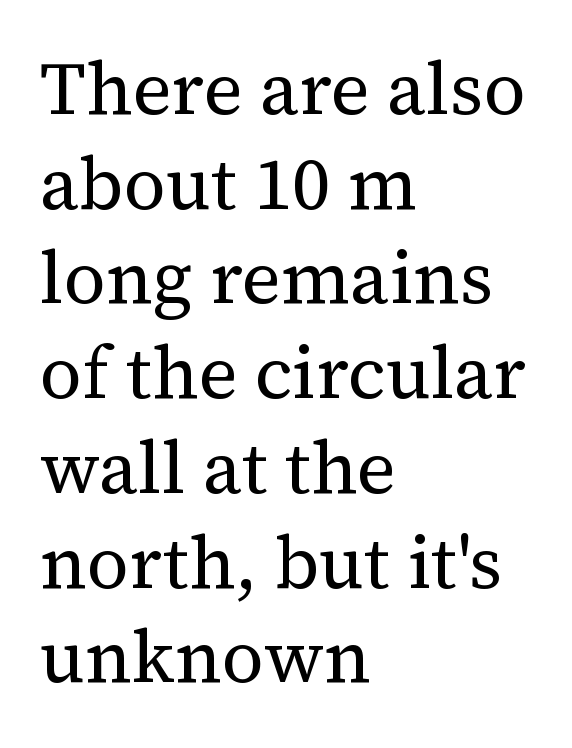
Q: Is the text bold? A: No.
Q: Is the text italic (slanted)? A: No, it is upright.
Q: Is the typeface a serif or a sans-serif typeface? A: Serif.
Q: Is the text underlined? A: No.
Q: How is the paragraph aligned? A: Left-aligned.
Q: Is the spacing between letters normal or unusually wide? A: Normal.
Q: Is the spacing between lines tight, normal or loose? A: Normal.
Q: Width (condensed, normal, or wide)? A: Normal.
Q: Stroke contrast? A: Medium.
Q: x-height? A: Medium.
Q: Monospaced? A: No.
